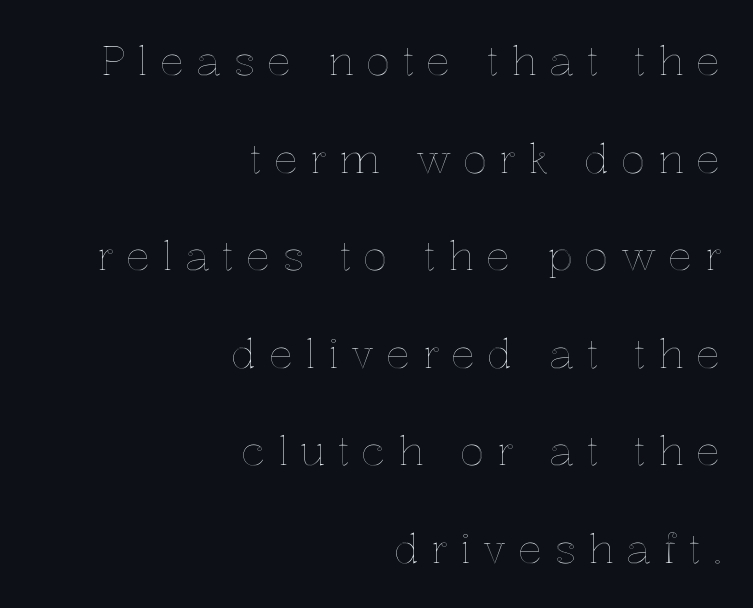
{"italic": "no", "width": "normal", "x_height": "medium", "monospaced": "no", "underline": "no", "align": "right", "line_spacing": "loose", "line_spacing_ratio": 2.38, "letter_spacing": "wide", "letter_spacing_em": 0.29, "glyph_px": 41}
